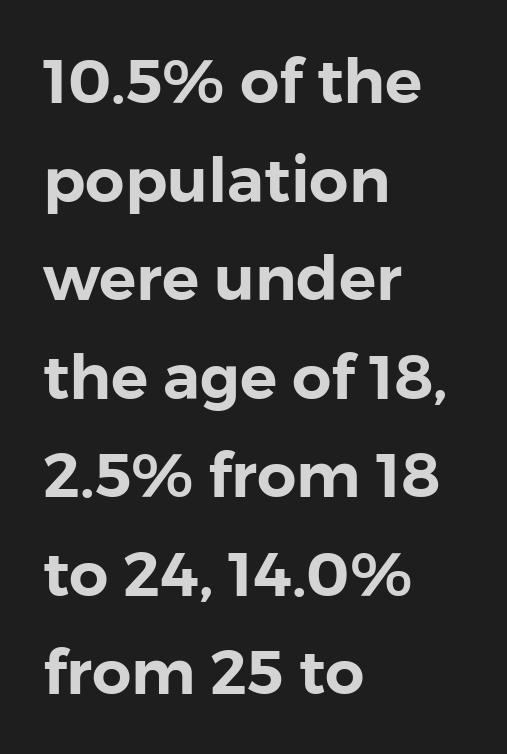
Q: Is the text italic (slanted)? A: No, it is upright.
Q: Is the typeface a serif or a sans-serif typeface? A: Sans-serif.
Q: Is the text underlined? A: No.
Q: How is the paragraph aligned? A: Left-aligned.
Q: Is the spacing between letters normal or unusually wide? A: Normal.
Q: Is the spacing between lines tight, normal or loose? A: Normal.
Q: Width (condensed, normal, or wide)? A: Normal.
Q: Stroke contrast? A: Low.
Q: x-height? A: Medium.
Q: Monospaced? A: No.
